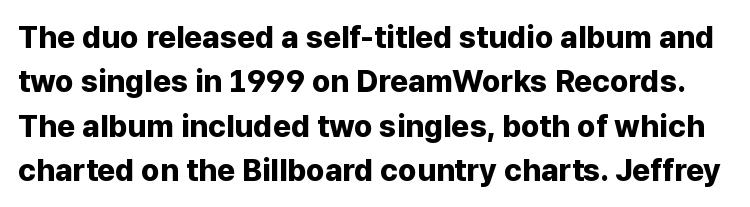
Q: Is the text bold? A: Yes.
Q: Is the text italic (slanted)? A: No, it is upright.
Q: Is the typeface a serif or a sans-serif typeface? A: Sans-serif.
Q: Is the text underlined? A: No.
Q: Is the spacing between letters normal or unusually wide? A: Normal.
Q: Is the spacing between lines tight, normal or loose? A: Normal.
Q: Width (condensed, normal, or wide)? A: Normal.
Q: Stroke contrast? A: Low.
Q: x-height? A: Medium.
Q: Monospaced? A: No.
